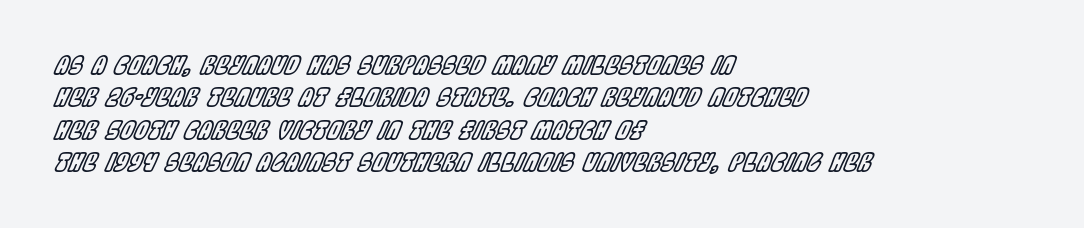
The image shows 25 px text type, italic (leaning right); set left-aligned, normal line spacing (1.3x), normal letter spacing, not underlined.
